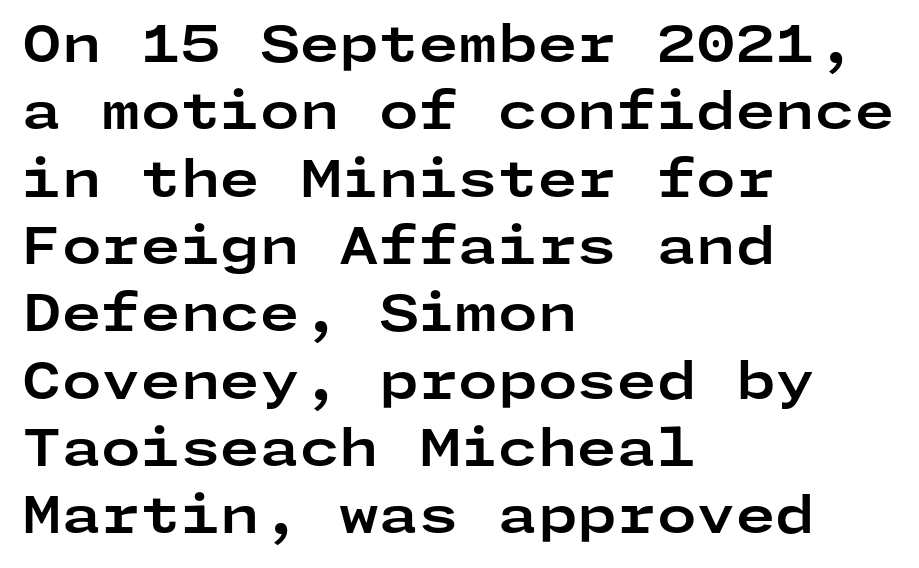
Q: Is the text bold? A: Yes.
Q: Is the text italic (slanted)? A: No, it is upright.
Q: Is the typeface a serif or a sans-serif typeface? A: Sans-serif.
Q: Is the text underlined? A: No.
Q: How is the paragraph aligned? A: Left-aligned.
Q: Is the spacing between letters normal or unusually wide? A: Normal.
Q: Is the spacing between lines tight, normal or loose? A: Normal.
Q: Width (condensed, normal, or wide)? A: Wide.
Q: Stroke contrast? A: Low.
Q: x-height? A: Medium.
